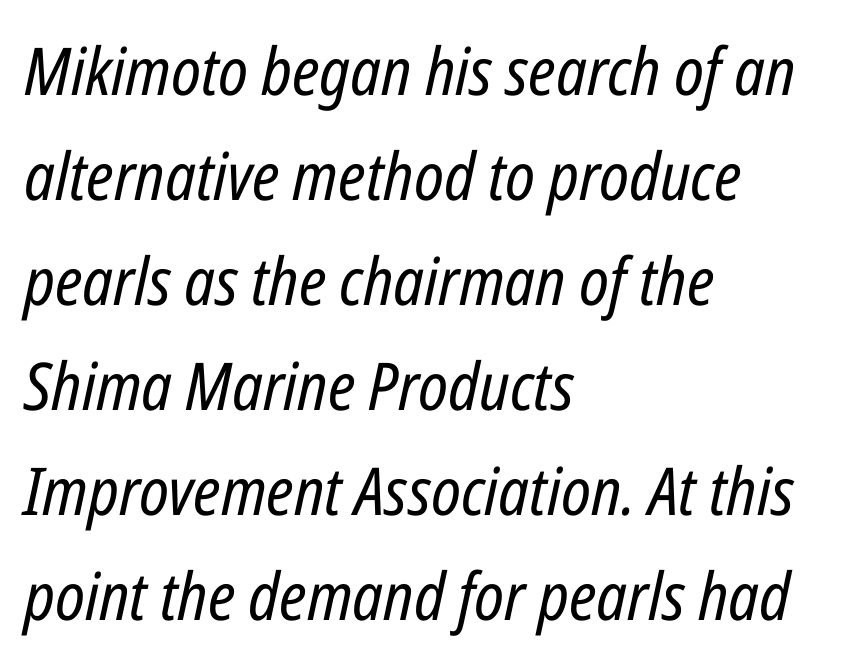
Q: Is the text bold? A: No.
Q: Is the text italic (slanted)? A: Yes, it leans right by about 12 degrees.
Q: Is the text underlined? A: No.
Q: How is the paragraph aligned? A: Left-aligned.
Q: Is the spacing between letters normal or unusually wide? A: Normal.
Q: Is the spacing between lines tight, normal or loose? A: Normal.
Q: Width (condensed, normal, or wide)? A: Condensed.
Q: Stroke contrast? A: Low.
Q: x-height? A: Medium.
Q: Monospaced? A: No.
